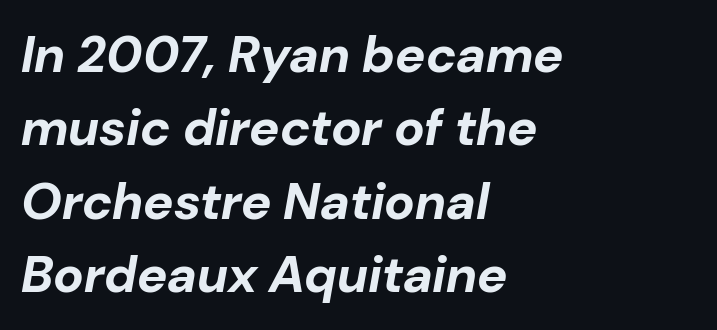
The letterforms sit shoulder to shoulder at normal distance. The words here are not underlined. The space between consecutive lines is moderate. A student would call this left alignment; a typographer would say flush left, rag right.
